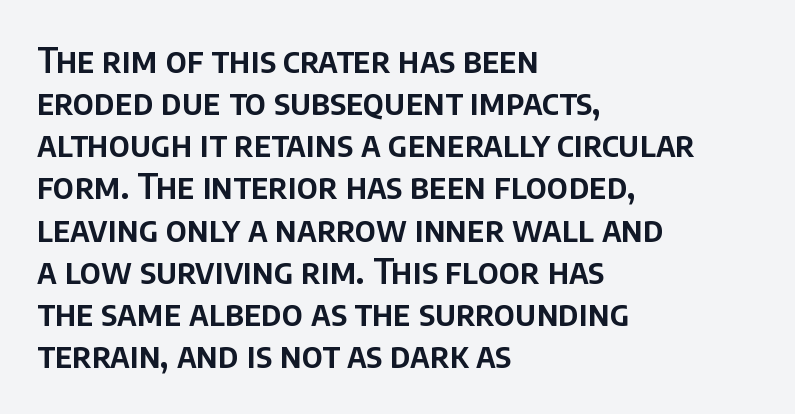
Q: Is the text italic (slanted)? A: No, it is upright.
Q: Is the typeface a serif or a sans-serif typeface? A: Sans-serif.
Q: Is the text underlined? A: No.
Q: How is the paragraph aligned? A: Left-aligned.
Q: Is the spacing between letters normal or unusually wide? A: Normal.
Q: Width (condensed, normal, or wide)? A: Normal.
Q: Stroke contrast? A: Low.
Q: x-height? A: Large.
Q: Monospaced? A: No.
